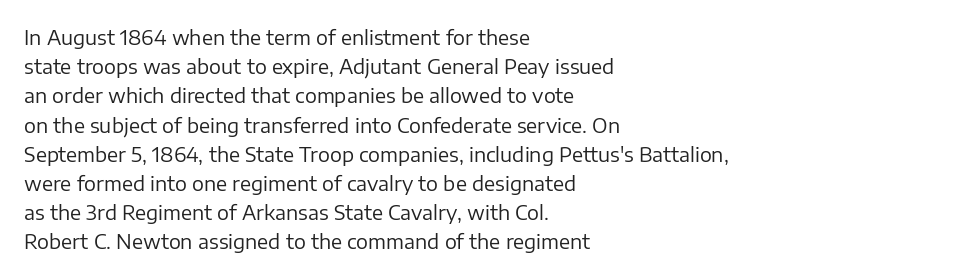
A normal amount of white space separates one row of letters from the next. The foot of each line stays bare and open. The ragged edge is on the right, which tells us the setting is flush left. This sample uses an upright cut, with every glyph sitting square on the baseline. No chunkiness to these letters — they're not bold. Does extra space separate the letters? No, they use regular spacing.
